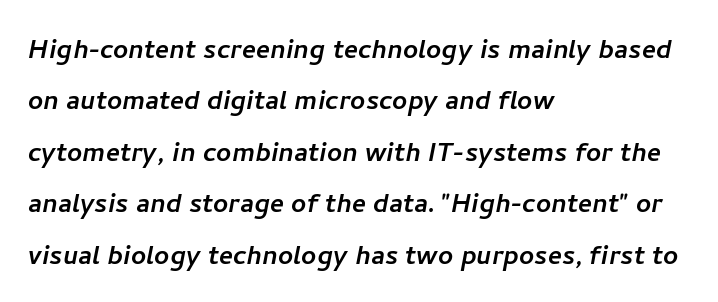
Compared with a centered layout, this one pins lines to the left instead. The passage shown is typed in a proportional face where columns would drift. Compared with typical paragraphs, the rows here are spaced about the same. Observe the ordinary spacing: letters are neighbours, not strangers. The font family rendered here belongs to the sans-serif group.
